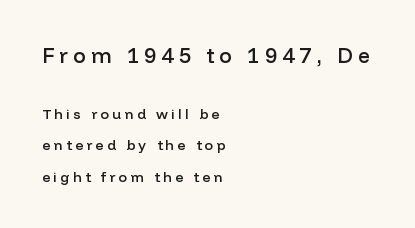
{"italic": "no", "bold": "semi", "underline": "no", "align": "left", "line_spacing": "loose", "line_spacing_ratio": 2.22, "letter_spacing": "wide", "letter_spacing_em": 0.25, "larger_block": "first", "size_ratio": 1.5, "glyph_px": 21}
